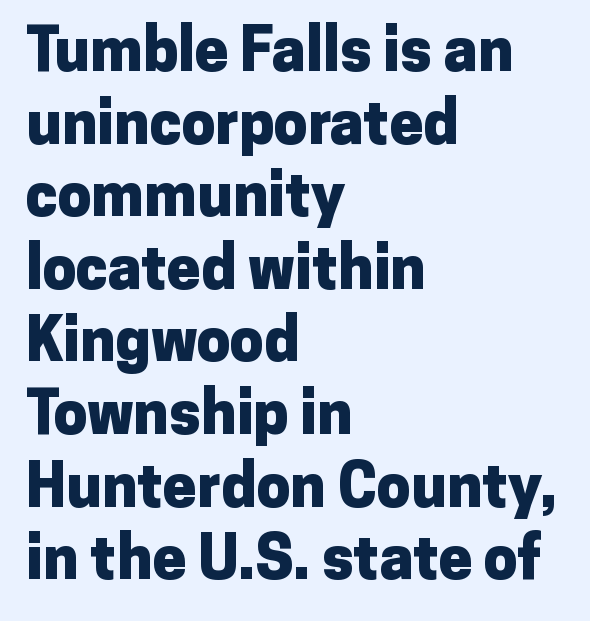
The image shows 60 px heavy sans-serif type, upright; set left-aligned, line spacing 1.21x, normal letter spacing, not underlined; low stroke contrast and a medium x-height.
